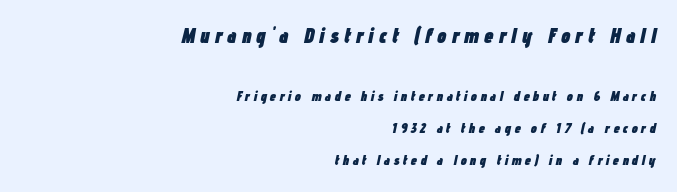
The rendering uses a large line-height, opening up the rows. The glyphs look as if they've been sheared to an angle. Top chunk: large. Bottom chunk: small. Is the block centered? No — it sits flush against the right margin.
